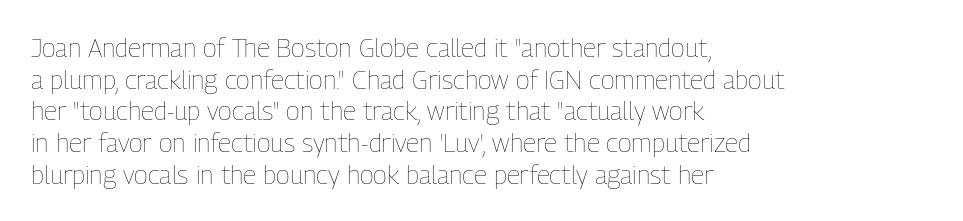
The image shows 26 px text type, upright; set left-aligned, line spacing 1.22x, normal letter spacing, not underlined.
